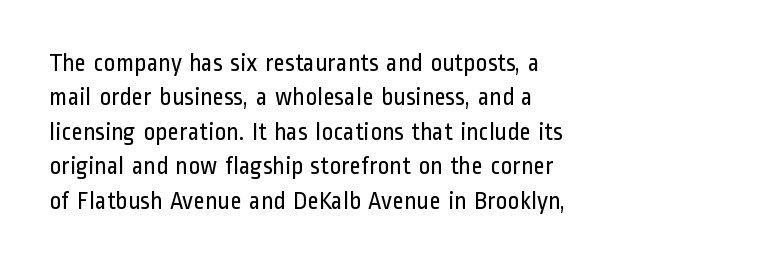
Spacing between characters is what you'd get straight out of the box. The passage shown is not underscored anywhere. The lines in this sample share a left origin and differ only in where they stop. The lines sit at an ordinary, default distance from one another. Is the type heavy? It reads as light-to-regular instead.
